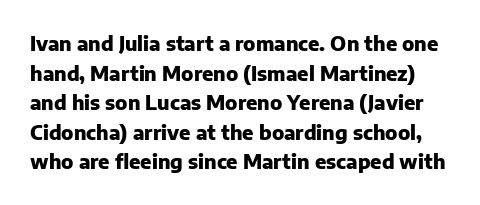
How are the letters spaced? Ordinarily, with no added tracking. Descenders hang freely into open space. A roman cut, with each character standing at attention. The typesetting leans heavy: a genuine bold. Reading down the column, the eye jumps a familiar distance to each next line.
